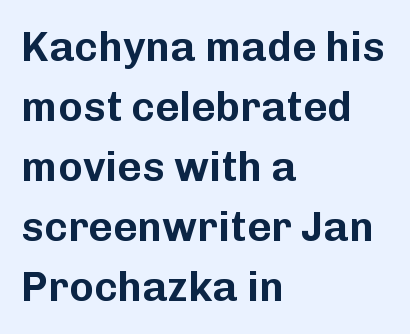
Examine the stroke ends and you'll find no serifs. Standard letterfit; no display-style spreading of the glyphs. Think of a printed novel: that variable character pitch is what you see here. One-word summary of the alignment: left.
